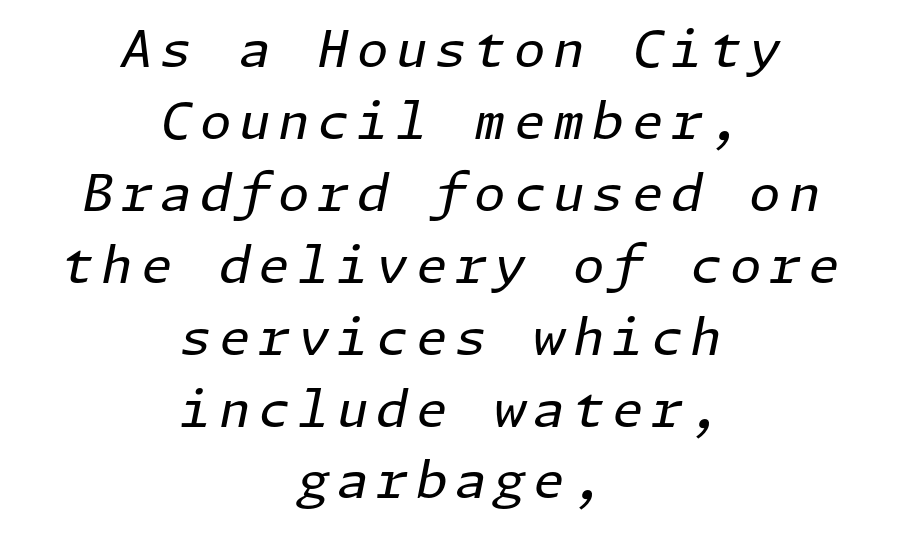
The image shows 51 px regular-weight type, italic (leaning right); set centered, normal line spacing (1.41x), not underlined; low stroke contrast and a medium x-height.
